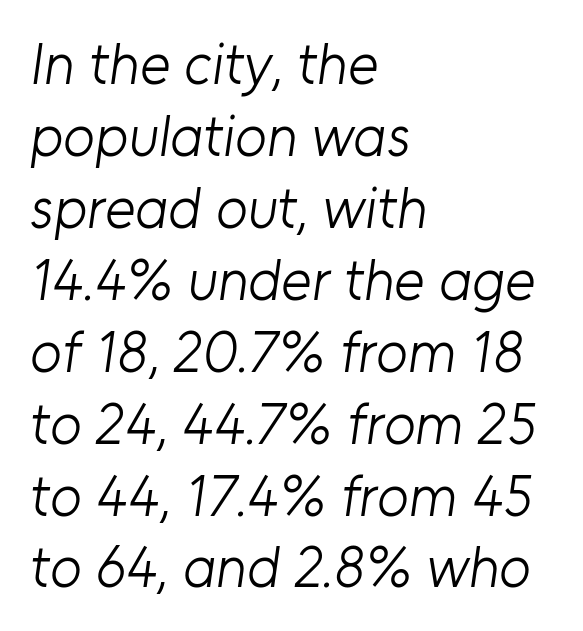
{"serif": "no", "bold": "no", "weight": "light", "width": "normal", "stroke_contrast": "low", "x_height": "medium", "monospaced": "no", "underline": "no", "align": "left", "line_spacing_ratio": 1.24, "letter_spacing": "normal", "letter_spacing_em": 0.0, "glyph_px": 58}
